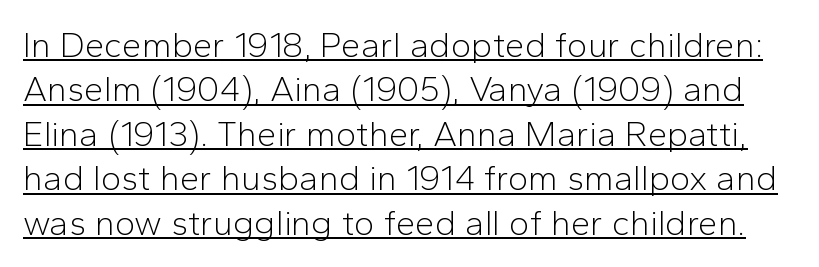
{"serif": "no", "italic": "no", "bold": "no", "weight": "light", "width": "normal", "stroke_contrast": "low", "x_height": "medium", "monospaced": "no", "underline": "yes", "line_spacing": "normal", "line_spacing_ratio": 1.27, "letter_spacing": "normal", "letter_spacing_em": 0.0, "glyph_px": 35}
